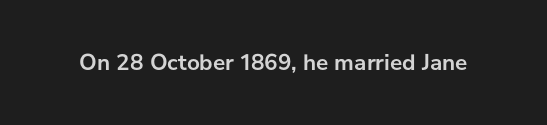
Q: Is the text bold? A: Yes.
Q: Is the text italic (slanted)? A: No, it is upright.
Q: Is the text underlined? A: No.
Q: Is the spacing between letters normal or unusually wide? A: Normal.
